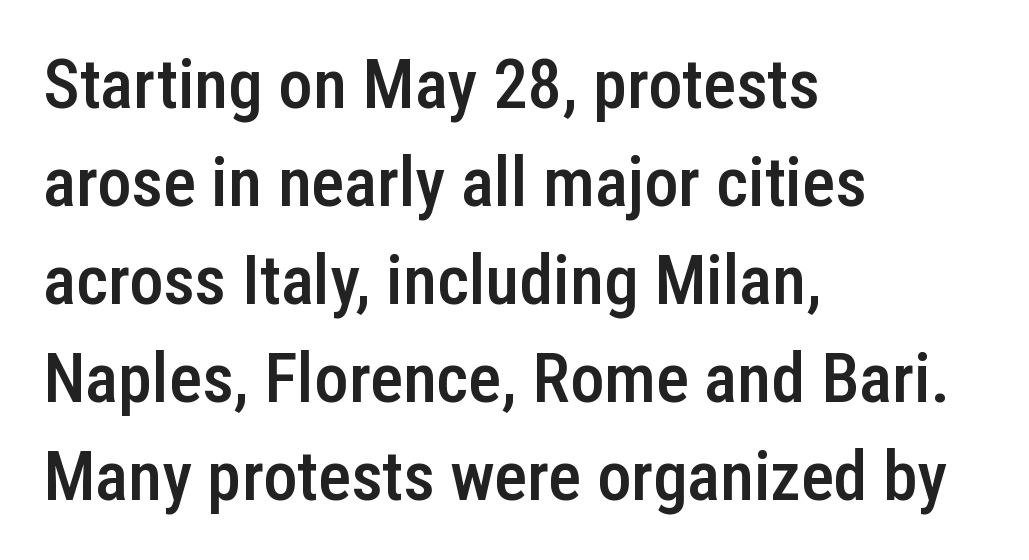
{"serif": "no", "italic": "no", "bold": "semi", "weight": "semibold", "width": "condensed", "stroke_contrast": "low", "x_height": "medium", "monospaced": "no", "underline": "no", "align": "left", "line_spacing": "normal", "line_spacing_ratio": 1.42, "letter_spacing": "normal", "letter_spacing_em": 0.0, "glyph_px": 69}
